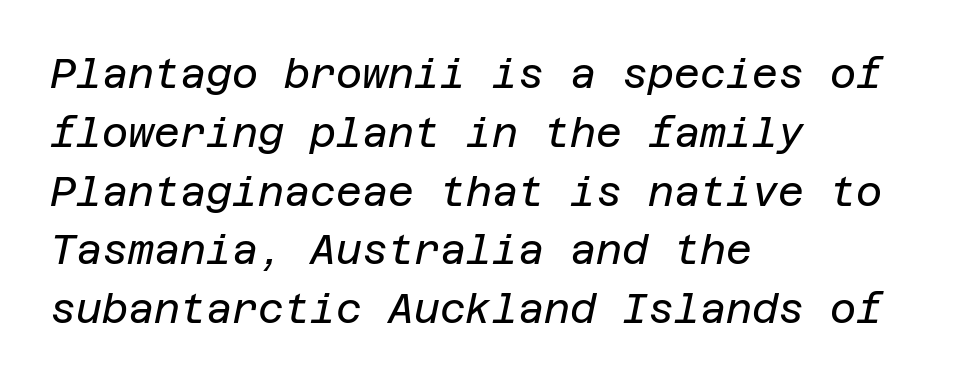
The image shows 40 px regular-weight type, italic (leaning right); set left-aligned, normal line spacing (1.47x), normal letter spacing, not underlined; low stroke contrast and a large x-height.
